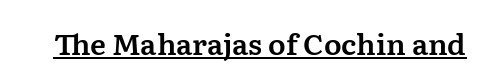
Q: Is the text italic (slanted)? A: No, it is upright.
Q: Is the typeface a serif or a sans-serif typeface? A: Serif.
Q: Is the text underlined? A: Yes.
Q: Is the spacing between letters normal or unusually wide? A: Normal.
Q: Width (condensed, normal, or wide)? A: Normal.
Q: Stroke contrast? A: Medium.
Q: x-height? A: Medium.
Q: Monospaced? A: No.
